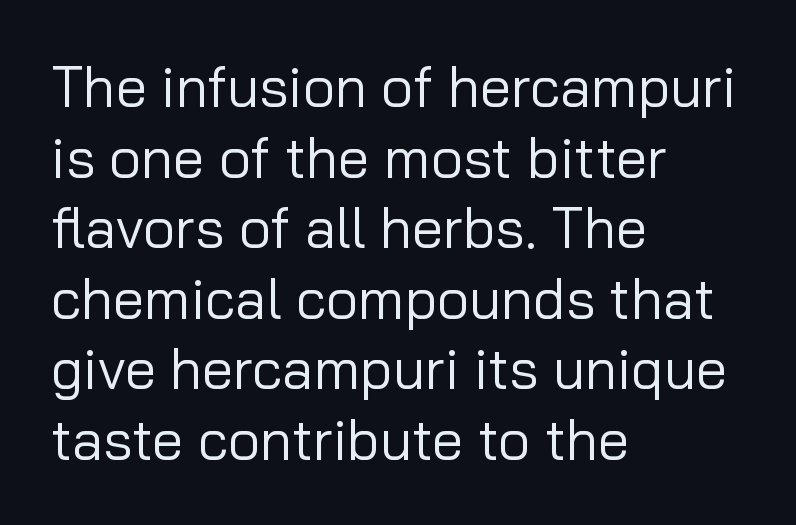
{"serif": "no", "italic": "no", "bold": "no", "weight": "regular", "width": "normal", "stroke_contrast": "low", "x_height": "medium", "monospaced": "no", "underline": "no", "align": "left", "line_spacing": "normal", "line_spacing_ratio": 1.26, "letter_spacing": "normal", "letter_spacing_em": 0.0, "glyph_px": 56}
